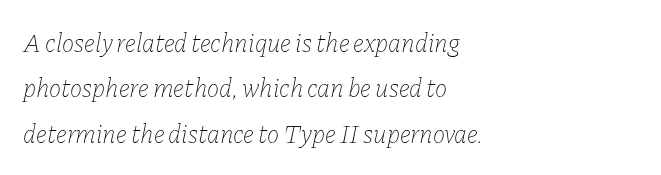
{"italic": "yes", "lean": "right", "slant_degrees": 11, "bold": "no", "underline": "no", "align": "left", "line_spacing_ratio": 1.75, "letter_spacing": "normal", "letter_spacing_em": 0.0, "glyph_px": 26}
